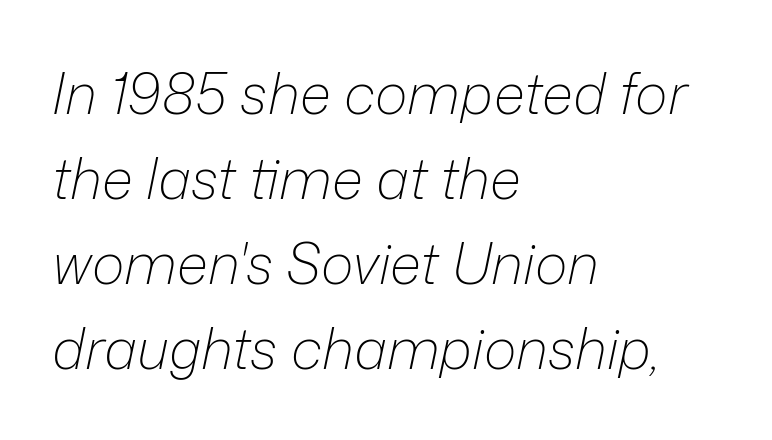
The image shows 56 px light type, italic (leaning right); set left-aligned, normal line spacing (1.52x), normal letter spacing, not underlined; low stroke contrast and a medium x-height.
